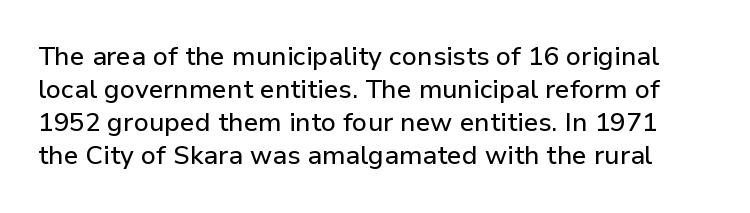
Q: Is the text italic (slanted)? A: No, it is upright.
Q: Is the text underlined? A: No.
Q: Is the spacing between letters normal or unusually wide? A: Normal.
Q: Is the spacing between lines tight, normal or loose? A: Normal.
